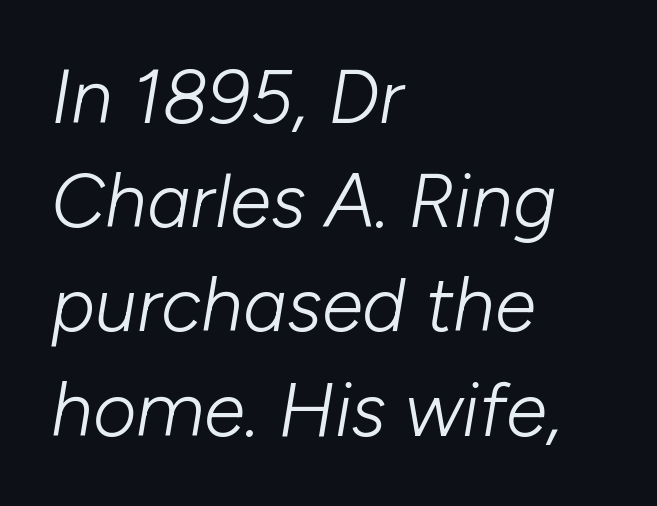
The text block is weighted toward the left margin, trailing off unevenly rightward. Glyph-to-glyph distance matches everyday printed text. Descender tails drop into unmarked territory. Varying glyph widths throughout — classic text-font behaviour.
